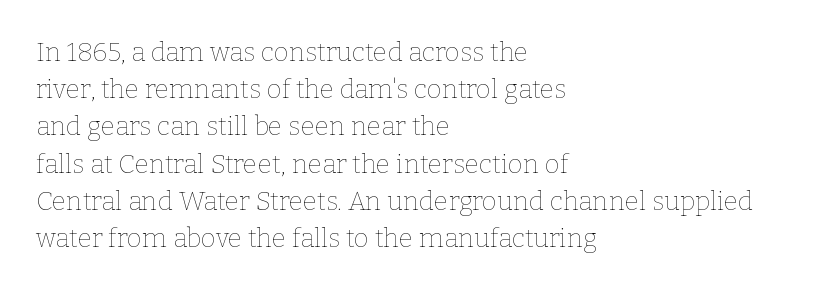
The rendering anchors every line to the left-hand side. A clean baseline with only descenders dipping below it. No chunkiness to these letters — they're not bold. Leading matches the norm, producing a regular column. Ascenders rise straight up at ninety degrees. Nobody touched the tracking dial on this one.
